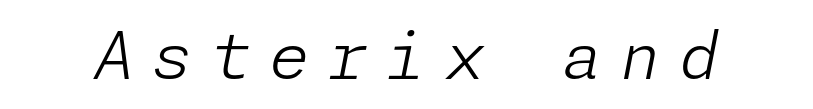
The image shows 65 px light type, italic (leaning right); set unusually wide letter spacing (+0.28 em), not underlined; low stroke contrast and a medium x-height.
